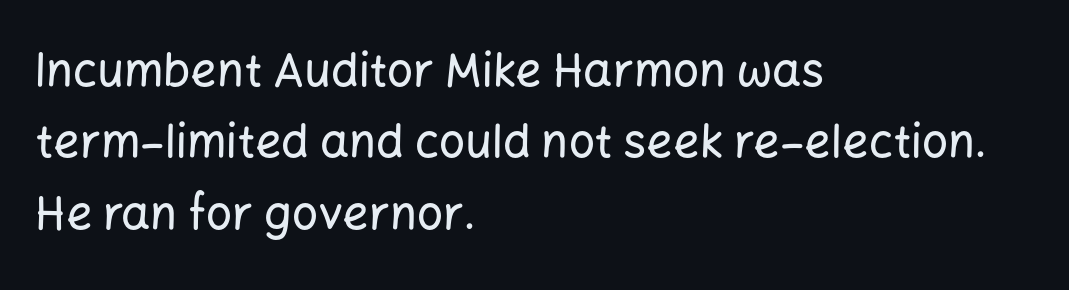
Notice how descenders clear the ascenders below comfortably — that's standard leading. Unmarked baselines from the first word to the last. Nobody touched the tracking dial on this one. This sample is left-justified, so line endings fall wherever the words run out.
